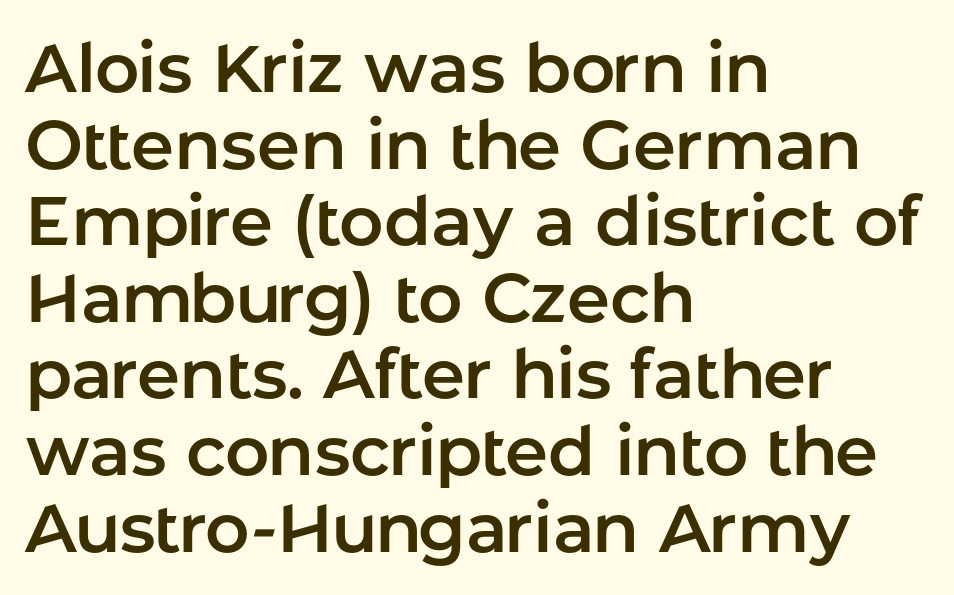
Q: Is the text italic (slanted)? A: No, it is upright.
Q: Is the typeface a serif or a sans-serif typeface? A: Sans-serif.
Q: Is the text underlined? A: No.
Q: How is the paragraph aligned? A: Left-aligned.
Q: Is the spacing between letters normal or unusually wide? A: Normal.
Q: Is the spacing between lines tight, normal or loose? A: Tight.
Q: Width (condensed, normal, or wide)? A: Normal.
Q: Stroke contrast? A: Low.
Q: x-height? A: Medium.
Q: Monospaced? A: No.
